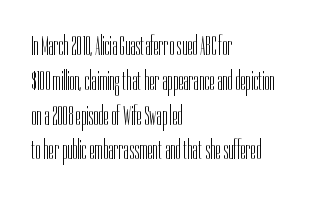
This sample keeps an unexceptional amount of space between lines. Characters remain perfectly vertical along every line. The gap between lines stays unmarked. Is this a heavy cut? Hardly; it is regular or lighter.
